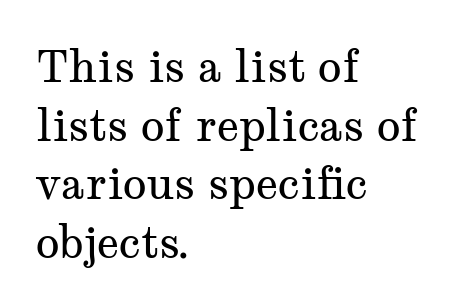
{"serif": "yes", "italic": "no", "bold": "no", "weight": "regular", "width": "wide", "stroke_contrast": "medium", "x_height": "medium", "monospaced": "no", "underline": "no", "align": "left", "line_spacing": "normal", "line_spacing_ratio": 1.33, "letter_spacing": "normal", "letter_spacing_em": 0.0, "glyph_px": 44}
